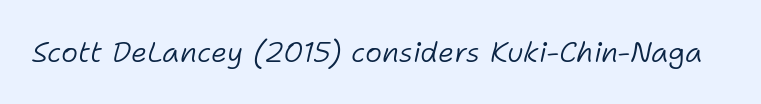
The image shows 29 px light type, italic (leaning right); set normal letter spacing, not underlined; low stroke contrast and a medium x-height.
